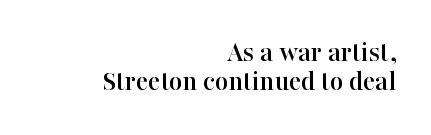
Is this a fixed-width face? No — the glyphs have proportional, varying widths. A typesetter would label this face a serif. Just letters on the line, the space beneath them empty. Glyph-to-glyph distance matches everyday printed text. In terms of posture, this sample is upright.
